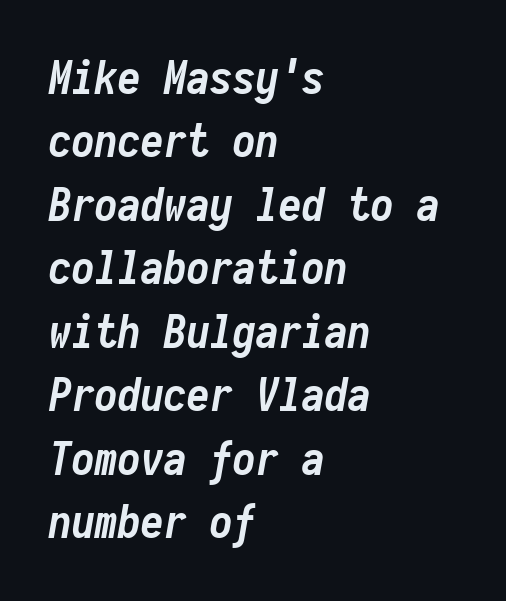
The image shows 46 px semibold, condensed type, italic (leaning right), monospaced; set left-aligned, normal line spacing (1.38x), normal letter spacing, not underlined; low stroke contrast and a medium x-height.
